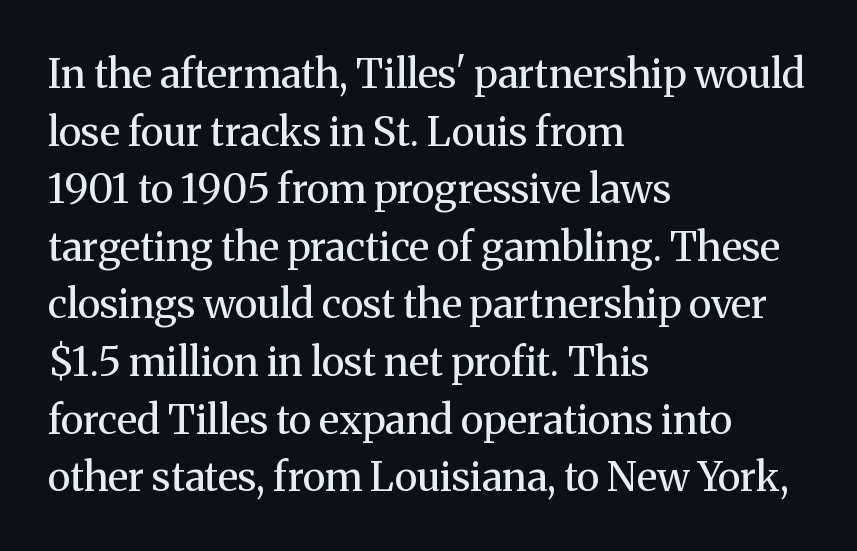
{"serif": "yes", "italic": "no", "bold": "no", "weight": "regular", "width": "normal", "stroke_contrast": "medium", "x_height": "medium", "monospaced": "no", "underline": "no", "align": "left", "line_spacing": "normal", "line_spacing_ratio": 1.44, "letter_spacing": "normal", "letter_spacing_em": 0.0, "glyph_px": 40}
